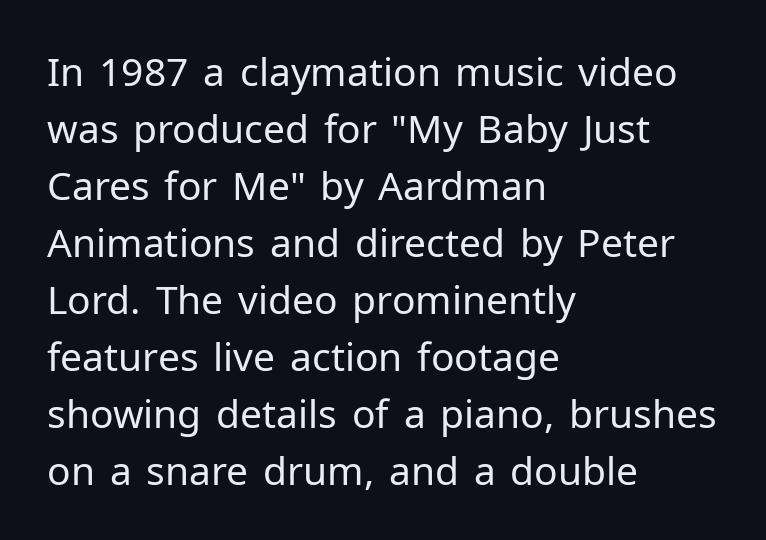
Letters have the restrained weight of plain body copy at most. Between one letter and the next there's only the usual sliver of space. In terms of letterform style, serifs are entirely absent. Horizontally, the lines are justified to the leading edge only. A typesetter would mark this as roman, not italic. Anything drawn beneath the words? Only blank space.
